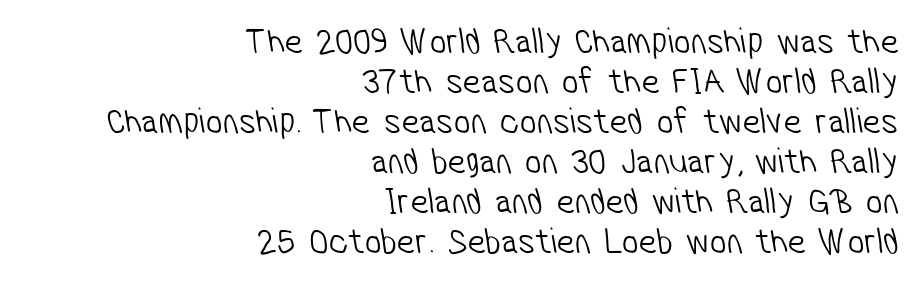
Q: Is the text bold? A: No.
Q: Is the typeface a serif or a sans-serif typeface? A: Sans-serif.
Q: Is the text underlined? A: No.
Q: How is the paragraph aligned? A: Right-aligned.
Q: Is the spacing between letters normal or unusually wide? A: Normal.
Q: Is the spacing between lines tight, normal or loose? A: Tight.
Q: Width (condensed, normal, or wide)? A: Condensed.
Q: Stroke contrast? A: Low.
Q: x-height? A: Medium.
Q: Monospaced? A: No.
